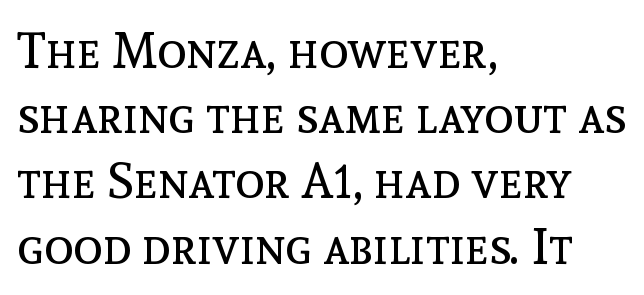
Do the letters lean? They stand straight. The rows are spaced the way most documents space them. Varying glyph widths throughout — classic text-font behaviour. The typesetting does not lean heavy: it is not bold. This rendering uses left alignment, leaving the right contour irregular. Nothing unusual about the tracking: characters are spaced as the font intends.
